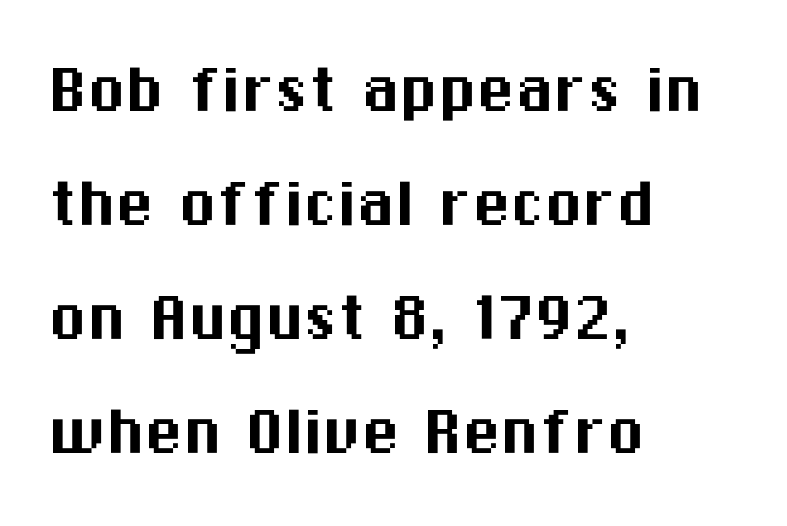
Q: Is the text italic (slanted)? A: No, it is upright.
Q: Is the typeface a serif or a sans-serif typeface? A: Sans-serif.
Q: Is the text underlined? A: No.
Q: How is the paragraph aligned? A: Left-aligned.
Q: Is the spacing between letters normal or unusually wide? A: Normal.
Q: Is the spacing between lines tight, normal or loose? A: Normal.
Q: Width (condensed, normal, or wide)? A: Normal.
Q: Stroke contrast? A: Medium.
Q: x-height? A: Medium.
Q: Monospaced? A: No.
